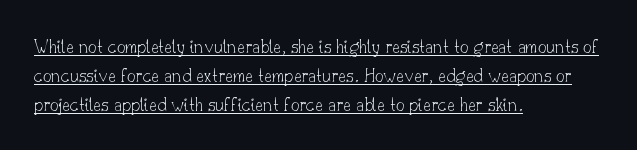
Q: Is the text bold? A: No.
Q: Is the text italic (slanted)? A: No, it is upright.
Q: Is the text underlined? A: Yes.
Q: How is the paragraph aligned? A: Left-aligned.
Q: Is the spacing between letters normal or unusually wide? A: Normal.
Q: Is the spacing between lines tight, normal or loose? A: Normal.
